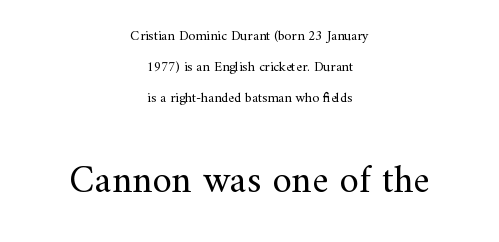
Q: Is the text bold? A: No.
Q: Is the text italic (slanted)? A: No, it is upright.
Q: Is the typeface a serif or a sans-serif typeface? A: Serif.
Q: Is the text underlined? A: No.
Q: How is the paragraph aligned? A: Centered.
Q: Is the spacing between letters normal or unusually wide? A: Normal.
Q: Is the spacing between lines tight, normal or loose? A: Loose.
Q: Which block of text is set in a larger size, the first (top) or the second (bottom)? A: The second (bottom) one.
Q: Width (condensed, normal, or wide)? A: Normal.
Q: Stroke contrast? A: Medium.
Q: x-height? A: Small.
Q: Monospaced? A: No.
